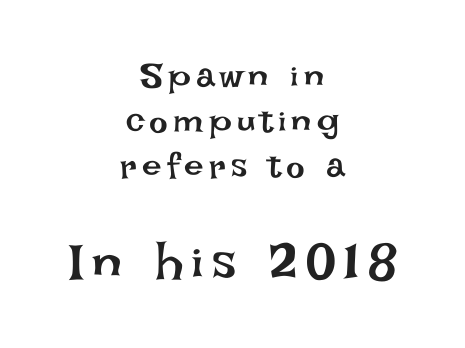
The image shows 52 px regular-weight type, upright; set centered, normal line spacing (1.28x), not underlined; the second (bottom) block is 1.49x larger; low stroke contrast and a large x-height.
